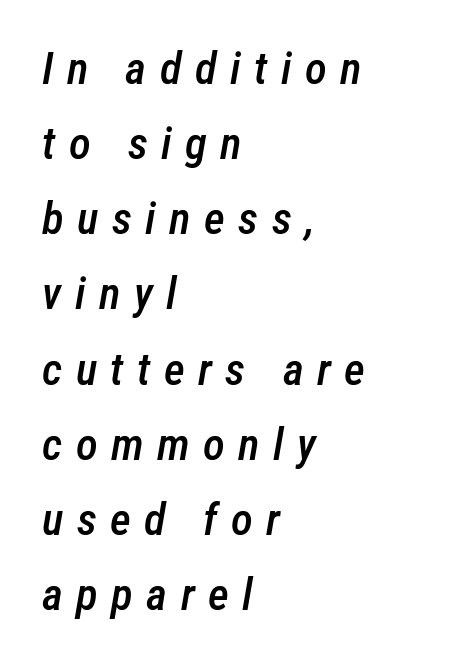
The image shows 45 px semibold, condensed type, italic (leaning right); set left-aligned, normal line spacing (1.67x), unusually wide letter spacing (+0.3 em), not underlined; low stroke contrast and a medium x-height.
